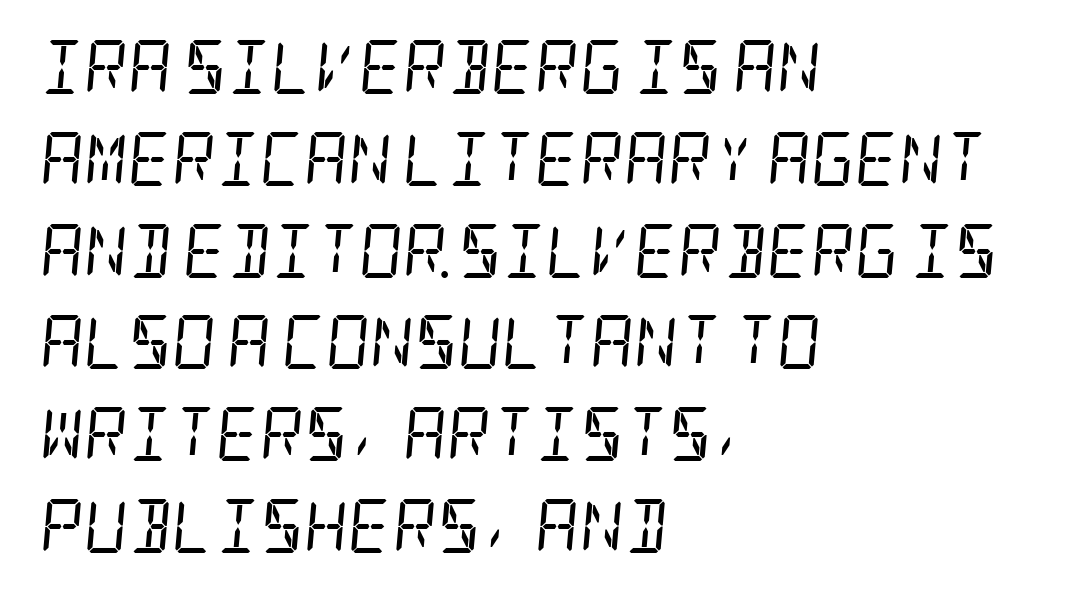
The image shows 54 px regular-weight, condensed serif type, italic (leaning right); set left-aligned, normal line spacing (1.7x), normal letter spacing, not underlined; low stroke contrast and a large x-height.
